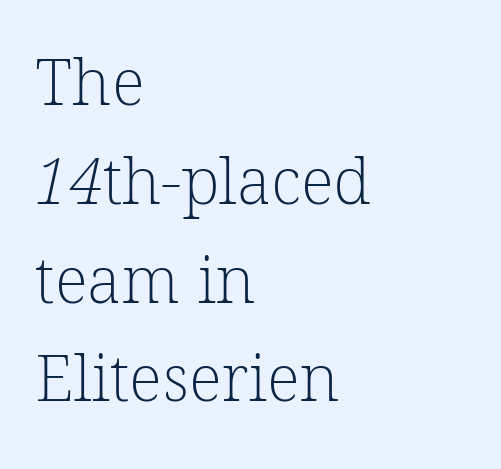
{"serif": "yes", "bold": "no", "weight": "light", "width": "normal", "stroke_contrast": "low", "x_height": "medium", "monospaced": "no", "underline": "no", "align": "left", "line_spacing": "normal", "line_spacing_ratio": 1.52, "letter_spacing": "normal", "letter_spacing_em": 0.0, "glyph_px": 65}
